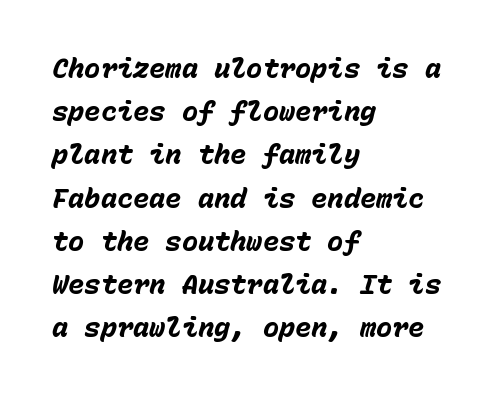
Q: Is the text bold? A: Yes.
Q: Is the text italic (slanted)? A: Yes, it leans right by about 15 degrees.
Q: Is the text underlined? A: No.
Q: How is the paragraph aligned? A: Left-aligned.
Q: Is the spacing between letters normal or unusually wide? A: Normal.
Q: Is the spacing between lines tight, normal or loose? A: Normal.
